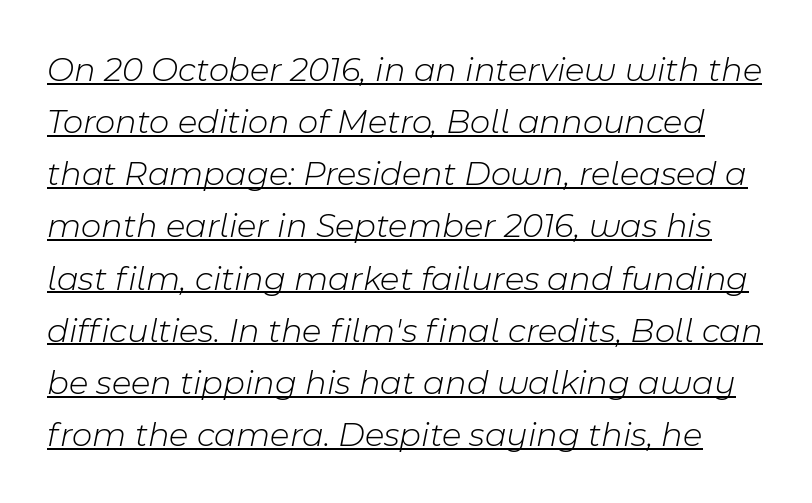
{"italic": "yes", "lean": "right", "slant_degrees": 11, "bold": "no", "weight": "light", "width": "normal", "stroke_contrast": "low", "x_height": "medium", "monospaced": "no", "underline": "yes", "line_spacing": "normal", "line_spacing_ratio": 1.49, "letter_spacing": "normal", "letter_spacing_em": 0.0, "glyph_px": 35}
